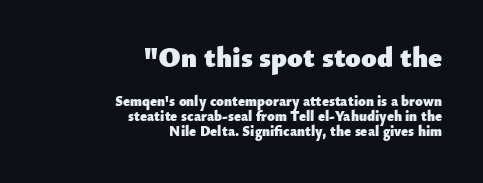
This rendering uses right alignment, leaving the left contour irregular. In terms of posture, this sample is upright. Stroke thickness is high; the sample reads as a true bold. The horizontal fit of the characters is conventional and even. The earlier block is typeset at a bigger size than the later block.
